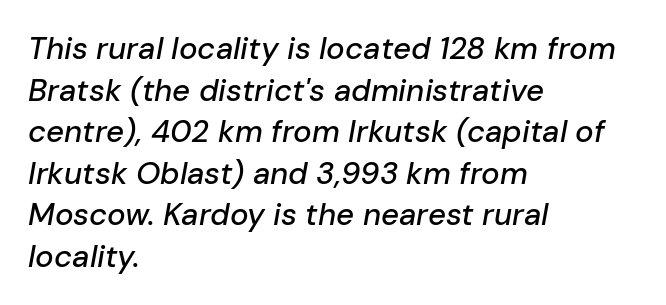
The strip under each line holds only bare page. Here the designer chose a conventional face with non-uniform glyph widths. All the whitespace from short lines collects on the right. The line texture is even and compact thanks to regular tracking. Horizontal bands of white between lines are of average thickness. Yep, that's italic — everything's leaning.
